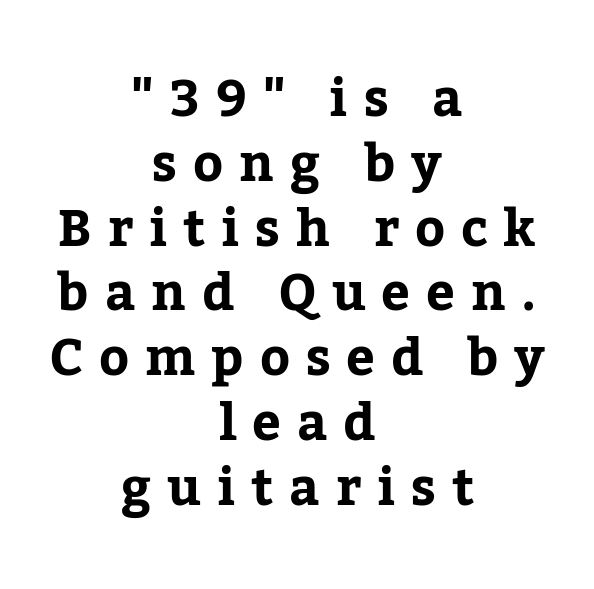
{"serif": "yes", "italic": "no", "width": "normal", "stroke_contrast": "low", "x_height": "medium", "monospaced": "no", "underline": "no", "align": "center", "line_spacing": "normal", "line_spacing_ratio": 1.27, "letter_spacing": "wide", "letter_spacing_em": 0.31, "glyph_px": 51}
